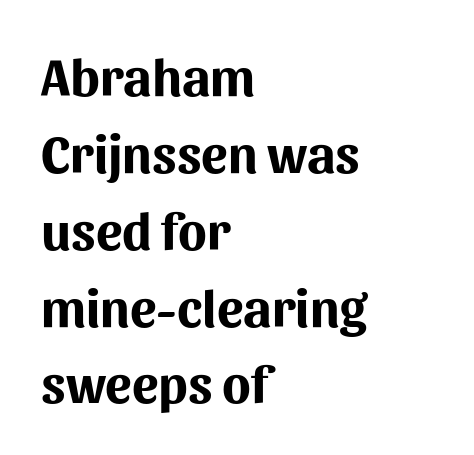
The image shows 53 px bold sans-serif type, upright; set left-aligned, normal line spacing (1.45x), normal letter spacing, not underlined; medium stroke contrast and a medium x-height.
